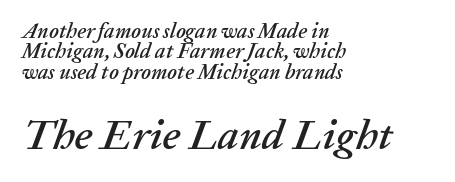
Summary of vertical rhythm: compact, with narrow interline spacing. Honestly, the letter spacing is just normal — you wouldn't notice it. Bare-footed words on every line. Two sizes are in play, and the larger belongs to the second block. Caption: multi-line text, flush left, ragged right.
